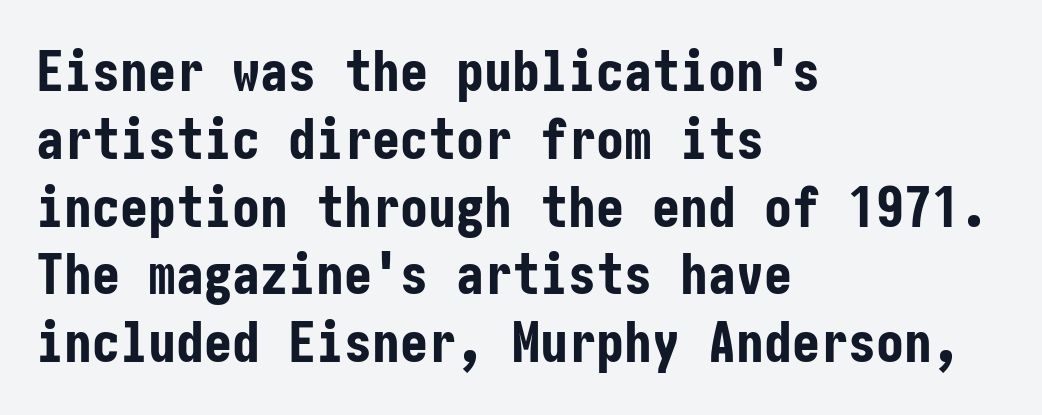
Posture: straight, roman, zero tilt. These lines are set flush left with a ragged right edge. Default kerning and tracking; the words read as compact shapes. The strip under each line holds only bare page.
